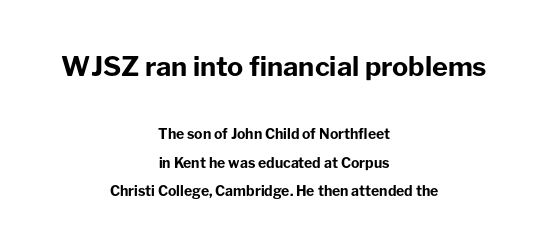
Large over small — that's the arrangement of the two blocks here. Is there any slant? The stems are plumb. A great deal of white space separates one row of letters from the next. The passage shown is emphatically bold.
